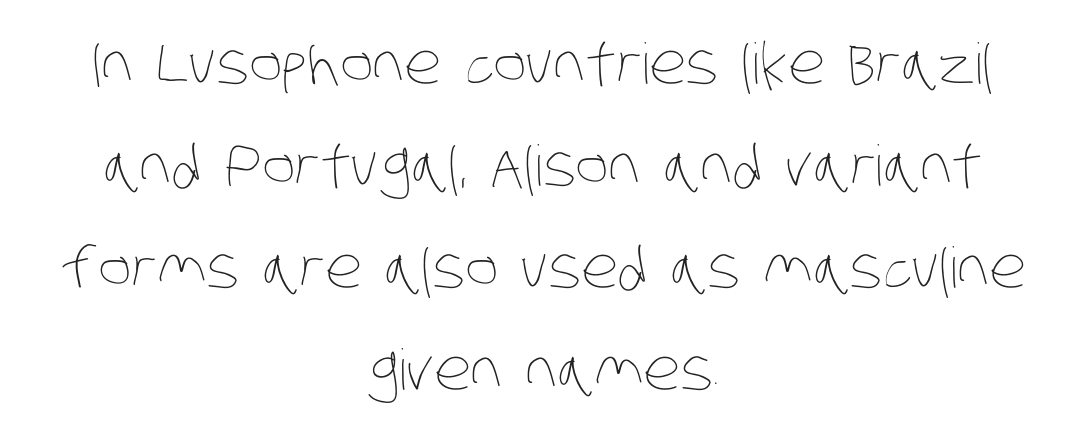
The image shows 56 px thin, condensed type; set centered, line spacing 1.82x, normal letter spacing, not underlined; low stroke contrast and a large x-height.
